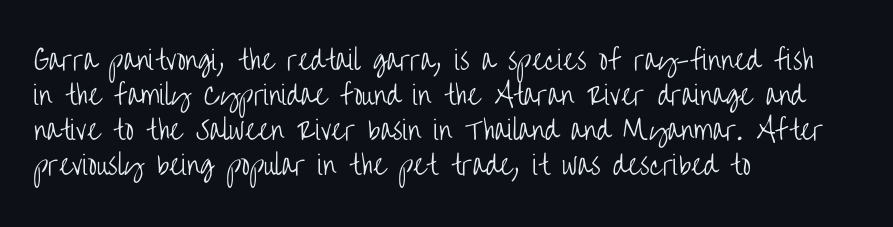
The image shows 26 px text type, upright; set left-aligned, normal line spacing (1.34x), normal letter spacing, not underlined.
